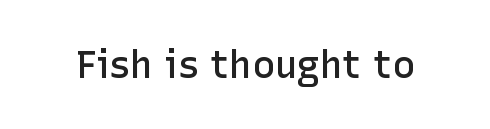
Q: Is the text bold? A: Semi-bold.
Q: Is the text italic (slanted)? A: No, it is upright.
Q: Is the typeface a serif or a sans-serif typeface? A: Sans-serif.
Q: Is the text underlined? A: No.
Q: Is the spacing between letters normal or unusually wide? A: Normal.
Q: Width (condensed, normal, or wide)? A: Normal.
Q: Stroke contrast? A: Low.
Q: x-height? A: Medium.
Q: Monospaced? A: No.
